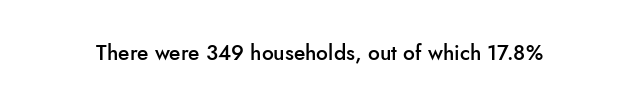
The image shows 21 px text type, upright; set normal letter spacing, not underlined.
